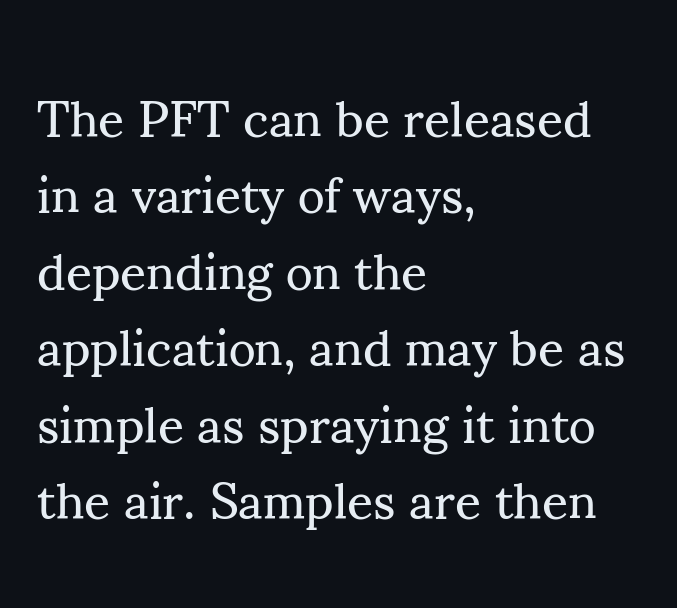
{"serif": "yes", "italic": "no", "bold": "no", "weight": "regular", "width": "normal", "stroke_contrast": "medium", "x_height": "small", "monospaced": "no", "underline": "no", "align": "left", "line_spacing": "normal", "line_spacing_ratio": 1.5, "letter_spacing": "normal", "letter_spacing_em": 0.0, "glyph_px": 51}
